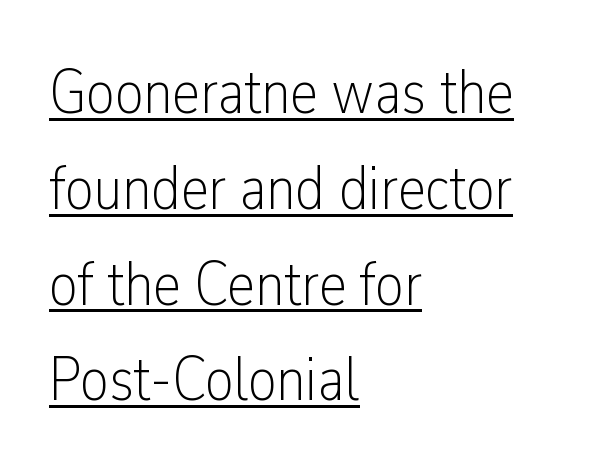
The image shows 63 px light, condensed sans-serif type, upright; set left-aligned, normal line spacing (1.52x), normal letter spacing, underlined; low stroke contrast and a medium x-height.
